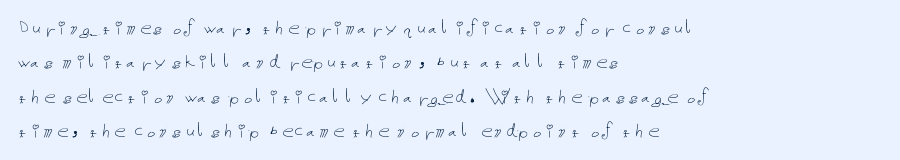
Q: Is the text bold? A: No.
Q: Is the text italic (slanted)? A: No, it is upright.
Q: Is the text underlined? A: No.
Q: How is the paragraph aligned? A: Left-aligned.
Q: Is the spacing between letters normal or unusually wide? A: Normal.
Q: Is the spacing between lines tight, normal or loose? A: Normal.
